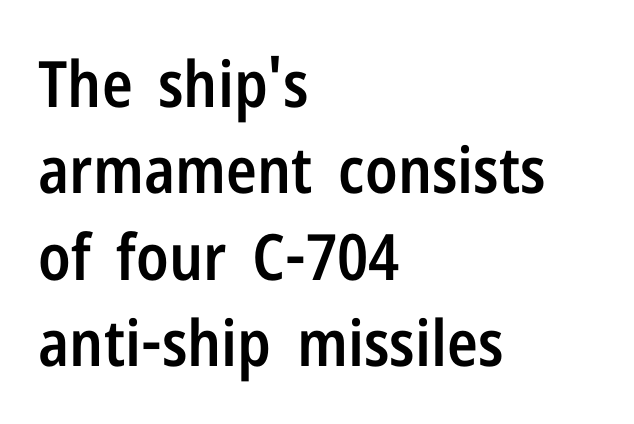
{"serif": "no", "italic": "no", "bold": "semi", "weight": "semibold", "width": "condensed", "stroke_contrast": "low", "x_height": "medium", "monospaced": "no", "underline": "no", "align": "left", "line_spacing": "normal", "line_spacing_ratio": 1.35, "letter_spacing": "normal", "letter_spacing_em": 0.0, "glyph_px": 64}
